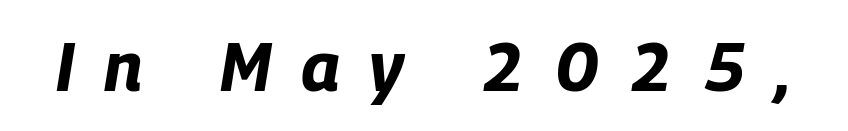
The passage shown is typed in a proportional face where columns would drift. As a designer I'd log this as weight 700, bold. Looking at the ascenders, they clearly lean. Check under the words: just untouched page. The face used here is rendered with a markedly widened letterfit.
